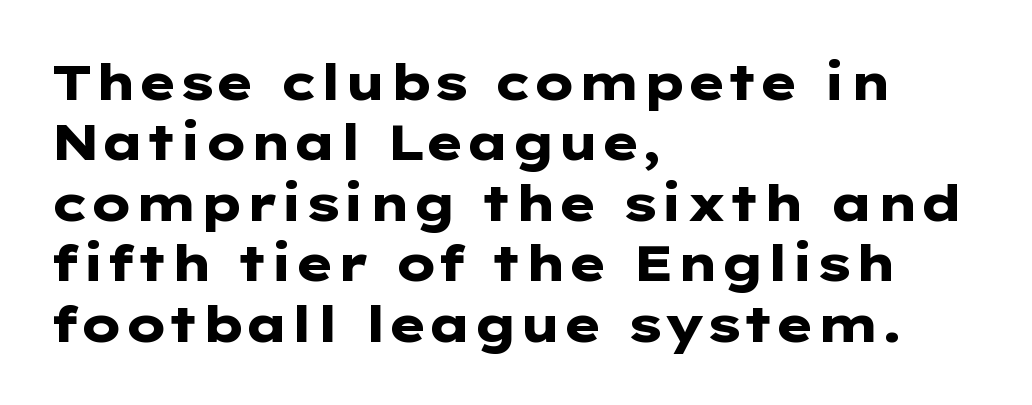
Q: Is the text bold? A: Yes.
Q: Is the text italic (slanted)? A: No, it is upright.
Q: Is the typeface a serif or a sans-serif typeface? A: Sans-serif.
Q: Is the text underlined? A: No.
Q: How is the paragraph aligned? A: Left-aligned.
Q: Is the spacing between letters normal or unusually wide? A: Normal.
Q: Width (condensed, normal, or wide)? A: Wide.
Q: Stroke contrast? A: Low.
Q: x-height? A: Medium.
Q: Monospaced? A: No.
